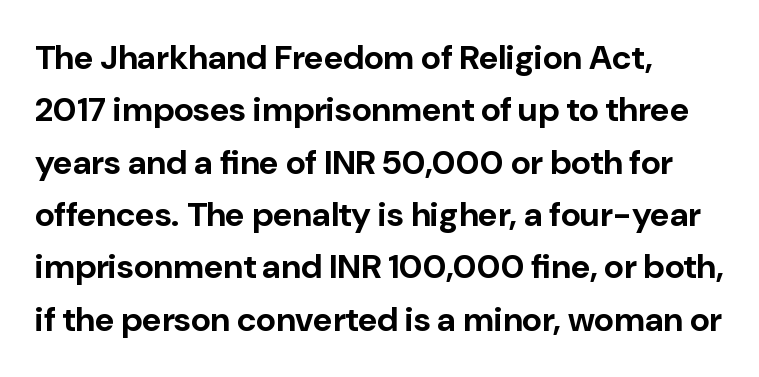
Q: Is the text bold? A: Yes.
Q: Is the text italic (slanted)? A: No, it is upright.
Q: Is the typeface a serif or a sans-serif typeface? A: Sans-serif.
Q: Is the text underlined? A: No.
Q: How is the paragraph aligned? A: Left-aligned.
Q: Is the spacing between letters normal or unusually wide? A: Normal.
Q: Is the spacing between lines tight, normal or loose? A: Normal.
Q: Width (condensed, normal, or wide)? A: Normal.
Q: Stroke contrast? A: Low.
Q: x-height? A: Medium.
Q: Monospaced? A: No.
